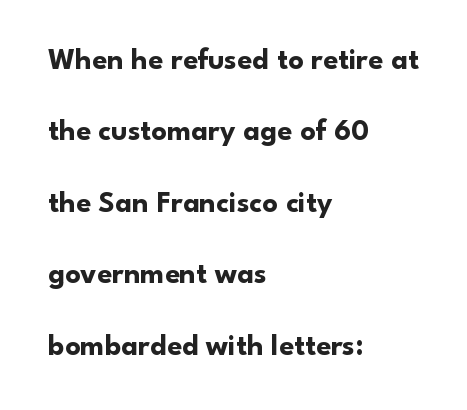
Q: Is the text bold? A: Yes.
Q: Is the text italic (slanted)? A: No, it is upright.
Q: Is the typeface a serif or a sans-serif typeface? A: Sans-serif.
Q: Is the text underlined? A: No.
Q: How is the paragraph aligned? A: Left-aligned.
Q: Is the spacing between letters normal or unusually wide? A: Normal.
Q: Is the spacing between lines tight, normal or loose? A: Loose.
Q: Width (condensed, normal, or wide)? A: Normal.
Q: Stroke contrast? A: Low.
Q: x-height? A: Small.
Q: Monospaced? A: No.
